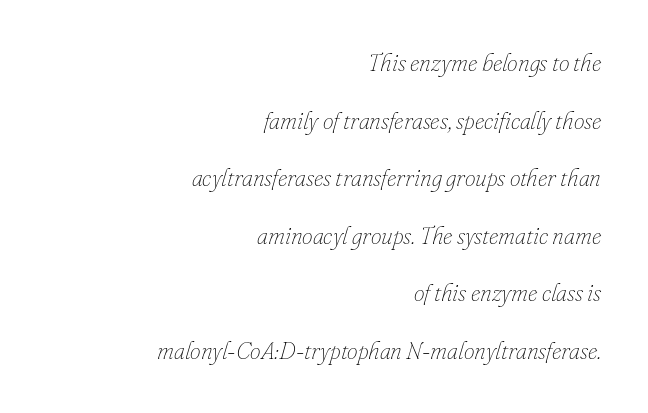
{"italic": "yes", "lean": "right", "slant_degrees": 16, "bold": "no", "underline": "no", "align": "right", "line_spacing": "loose", "line_spacing_ratio": 2.4, "letter_spacing": "normal", "letter_spacing_em": 0.0, "glyph_px": 24}
